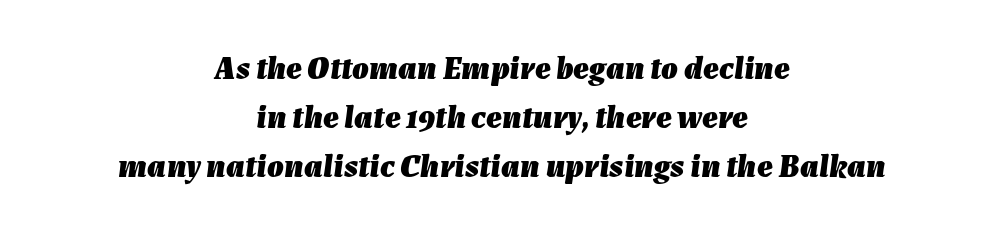
Q: Is the text bold? A: Yes.
Q: Is the text italic (slanted)? A: Yes, it leans right by about 7 degrees.
Q: Is the text underlined? A: No.
Q: How is the paragraph aligned? A: Centered.
Q: Is the spacing between letters normal or unusually wide? A: Normal.
Q: Is the spacing between lines tight, normal or loose? A: Normal.
Q: Width (condensed, normal, or wide)? A: Normal.
Q: Stroke contrast? A: Low.
Q: x-height? A: Medium.
Q: Monospaced? A: No.
